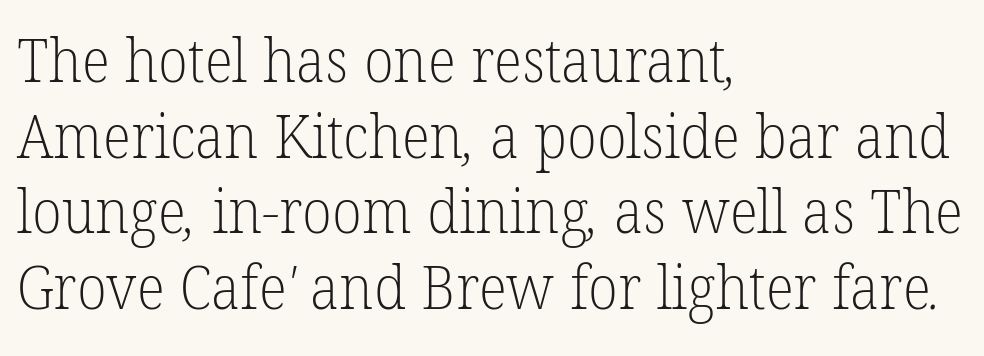
Q: Is the text bold? A: No.
Q: Is the typeface a serif or a sans-serif typeface? A: Serif.
Q: Is the text underlined? A: No.
Q: How is the paragraph aligned? A: Left-aligned.
Q: Is the spacing between letters normal or unusually wide? A: Normal.
Q: Is the spacing between lines tight, normal or loose? A: Normal.
Q: Width (condensed, normal, or wide)? A: Normal.
Q: Stroke contrast? A: Low.
Q: x-height? A: Medium.
Q: Monospaced? A: No.
